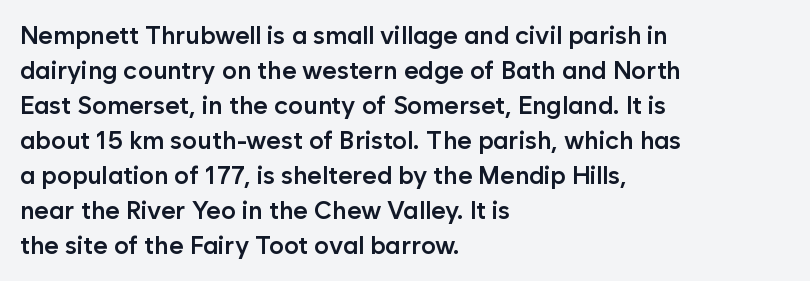
Q: Is the text bold? A: Semi-bold.
Q: Is the text italic (slanted)? A: No, it is upright.
Q: Is the text underlined? A: No.
Q: How is the paragraph aligned? A: Left-aligned.
Q: Is the spacing between letters normal or unusually wide? A: Normal.
Q: Is the spacing between lines tight, normal or loose? A: Normal.
